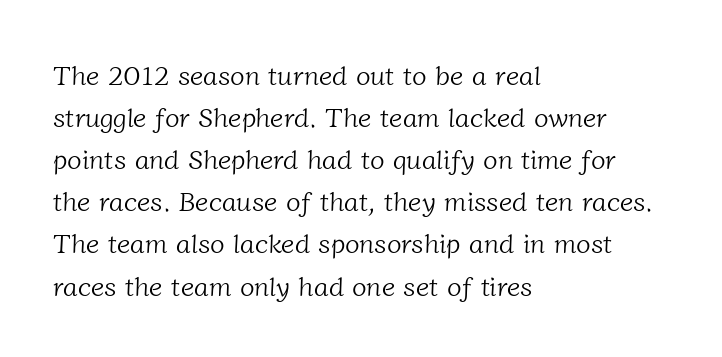
The compositor pushed each line to the left boundary. Summary of vertical rhythm: regular, with standard interline spacing. Honestly, there is no underline to notice here at all. Heft: none added — not bold.
